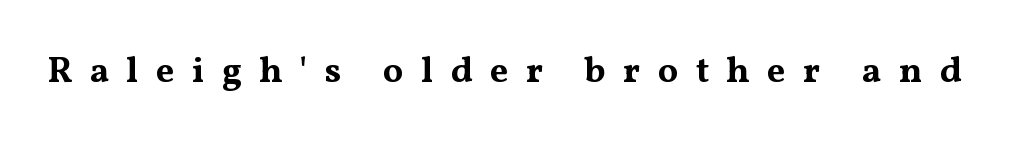
{"serif": "yes", "italic": "no", "bold": "yes", "weight": "bold", "width": "wide", "stroke_contrast": "medium", "x_height": "medium", "monospaced": "no", "underline": "no", "letter_spacing": "wide", "letter_spacing_em": 0.48, "glyph_px": 36}
